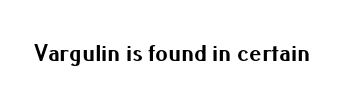
The image shows 25 px bold type, upright; set normal letter spacing, not underlined.
